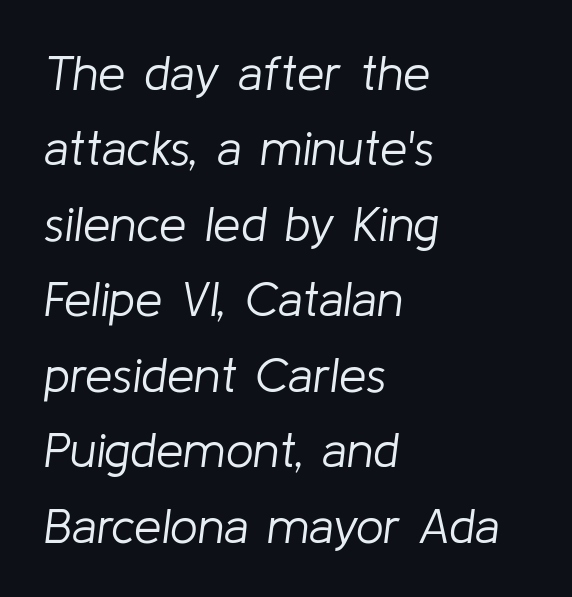
A normal amount of white space separates one row of letters from the next. A typesetter would mark this as italic. The face used here is proportionally spaced, like ordinary book or web type. Letter spacing: default. Layout note: lines flush left.
